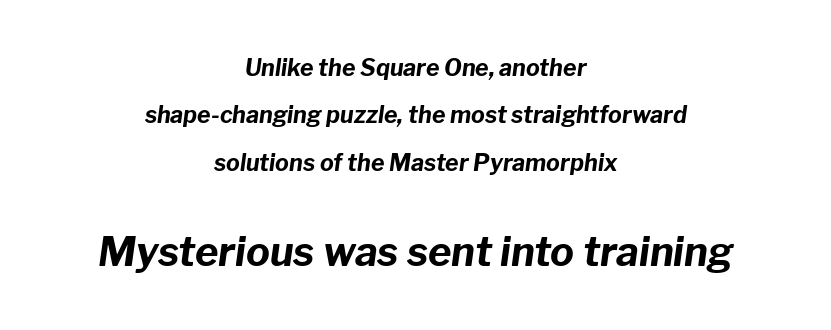
{"italic": "yes", "lean": "right", "slant_degrees": 8, "bold": "yes", "weight": "bold", "width": "normal", "stroke_contrast": "low", "x_height": "medium", "monospaced": "no", "underline": "no", "align": "center", "line_spacing": "loose", "line_spacing_ratio": 2.06, "letter_spacing": "normal", "letter_spacing_em": 0.0, "larger_block": "second", "size_ratio": 1.74, "glyph_px": 40}
